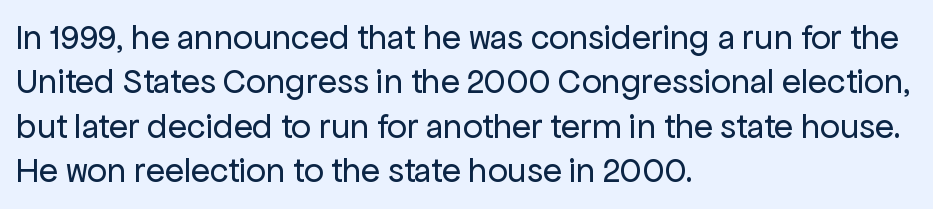
Here the designer chose a conventional face with non-uniform glyph widths. Letters rest on an invisible, unmarked baseline. Words appear dense and cohesive because spacing is normal. The glyphs in this specimen are sans serif.
